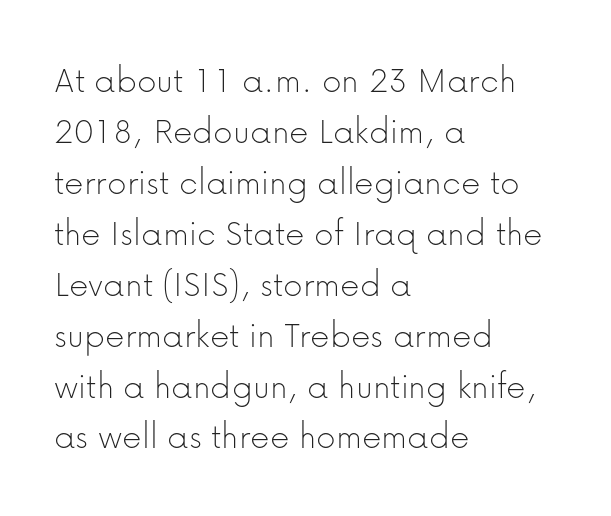
The image shows 38 px thin sans-serif type, upright; set left-aligned, normal line spacing (1.34x), normal letter spacing, not underlined; low stroke contrast and a medium x-height.
